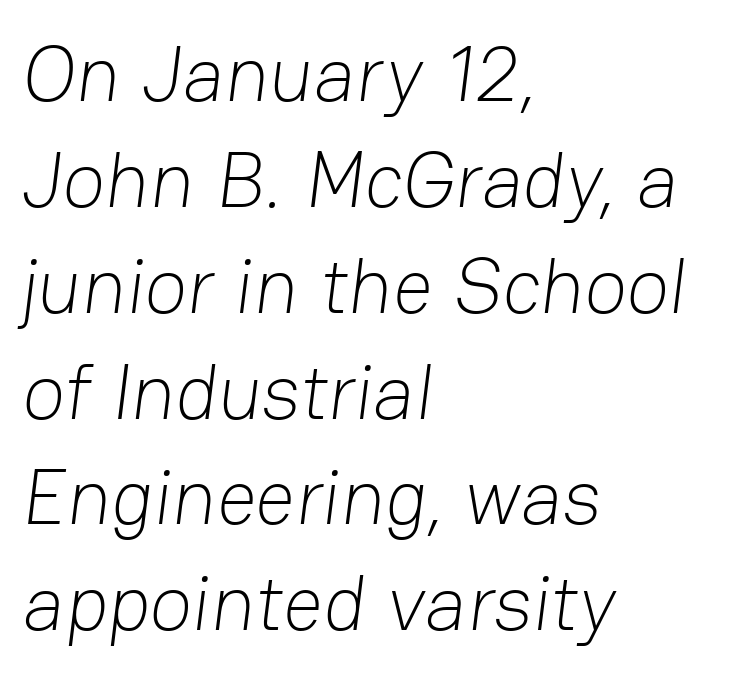
The image shows 79 px light sans-serif type; set left-aligned, normal line spacing (1.34x), normal letter spacing, not underlined; low stroke contrast and a medium x-height.
